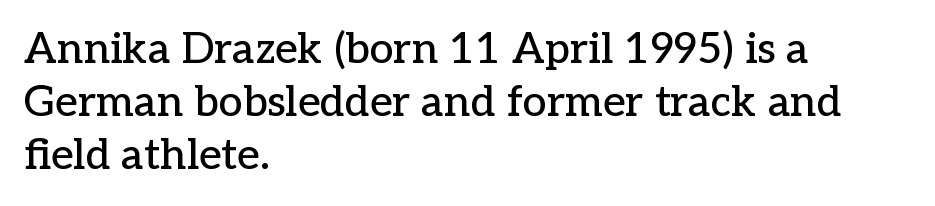
In CSS terms this would be text-align: left. Is this a fixed-width face? No — the glyphs have proportional, varying widths. Descender tails drop into unmarked territory. Is this a sans? No — the strokes have serifs. A typesetter would call this zero additional tracking. The type sits square on the baseline with zero lean.
